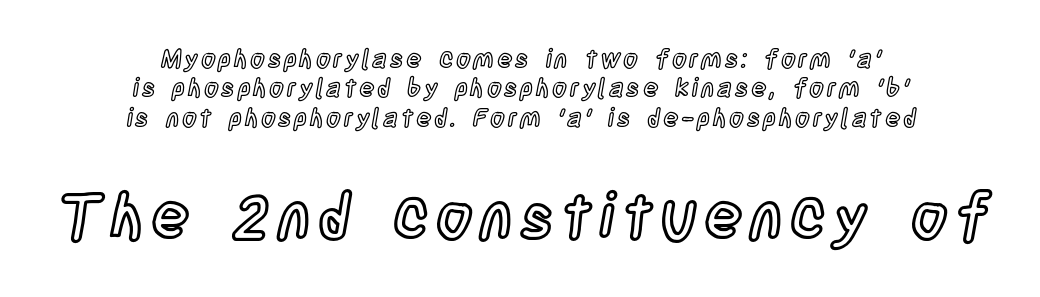
Q: Is the text italic (slanted)? A: Yes.
Q: Is the text underlined? A: No.
Q: How is the paragraph aligned? A: Centered.
Q: Which block of text is set in a larger size, the first (top) or the second (bottom)? A: The second (bottom) one.
Q: Width (condensed, normal, or wide)? A: Condensed.
Q: x-height? A: Large.
Q: Monospaced? A: No.
